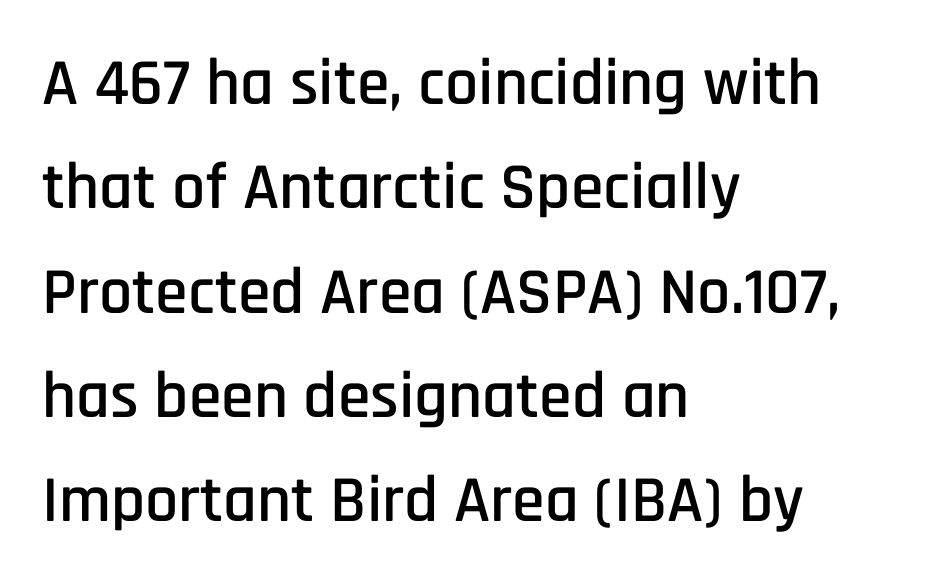
The image shows 66 px condensed sans-serif type, upright; set left-aligned, normal line spacing (1.58x), normal letter spacing, not underlined; low stroke contrast and a large x-height.
